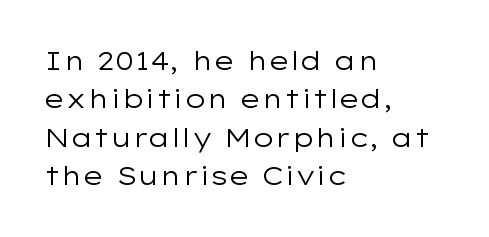
The image shows 26 px text type, upright; set left-aligned, normal line spacing (1.48x), normal letter spacing, not underlined.
